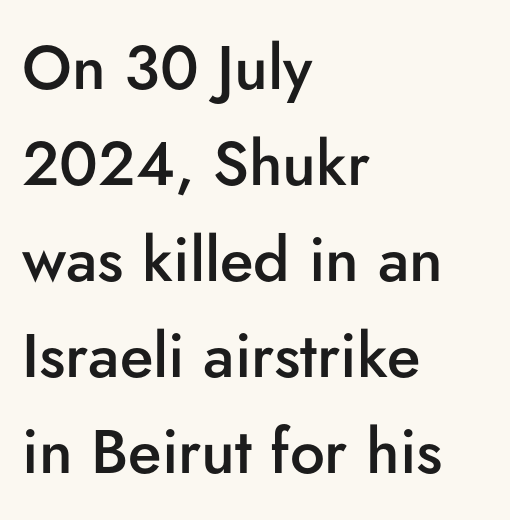
The rendering uses natural spacing where letterforms have individual widths. The glyphs are unaccompanied by any horizontal stroke below them. A typesetter would label this face a sans. A roman cut, with each character standing at attention. The face used here is a semibold: visibly heavier than regular, lighter than bold. Interline gaps are of average width in this sample.
